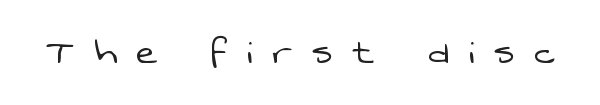
The image shows 45 px light sans-serif type; set unusually wide letter spacing (+0.44 em), not underlined; low stroke contrast and a medium x-height.
